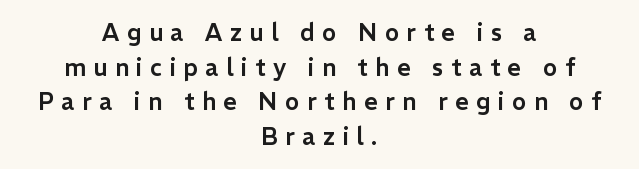
The image shows 24 px text type, upright; set centered, normal line spacing (1.44x), unusually wide letter spacing (+0.31 em), not underlined.
